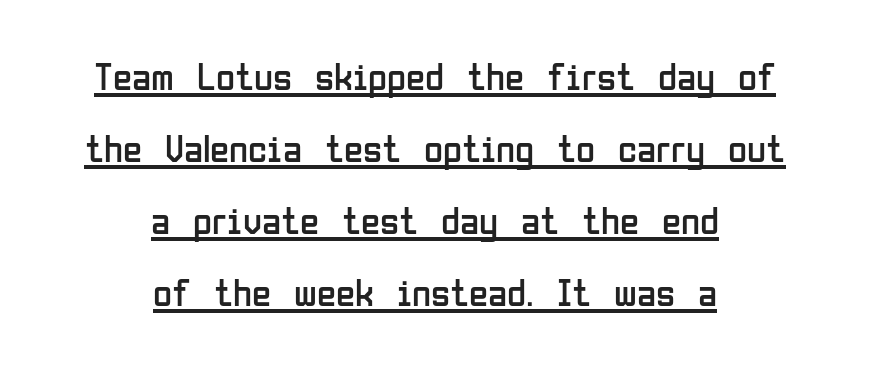
Q: Is the text bold? A: No.
Q: Is the text italic (slanted)? A: No, it is upright.
Q: Is the typeface a serif or a sans-serif typeface? A: Sans-serif.
Q: Is the text underlined? A: Yes.
Q: How is the paragraph aligned? A: Centered.
Q: Is the spacing between letters normal or unusually wide? A: Normal.
Q: Width (condensed, normal, or wide)? A: Condensed.
Q: Stroke contrast? A: Low.
Q: x-height? A: Medium.
Q: Monospaced? A: No.
